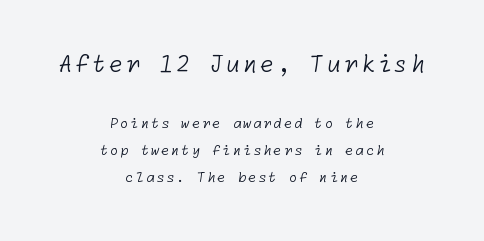
The image shows 23 px text type; set centered, loose line spacing (1.94x), not underlined; the first (top) block is 1.64x larger.
